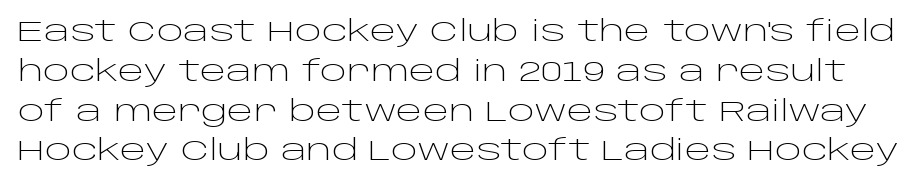
{"serif": "no", "italic": "no", "bold": "no", "weight": "light", "width": "wide", "stroke_contrast": "low", "x_height": "large", "monospaced": "no", "underline": "no", "line_spacing": "normal", "line_spacing_ratio": 1.42, "letter_spacing": "normal", "letter_spacing_em": 0.0, "glyph_px": 28}
